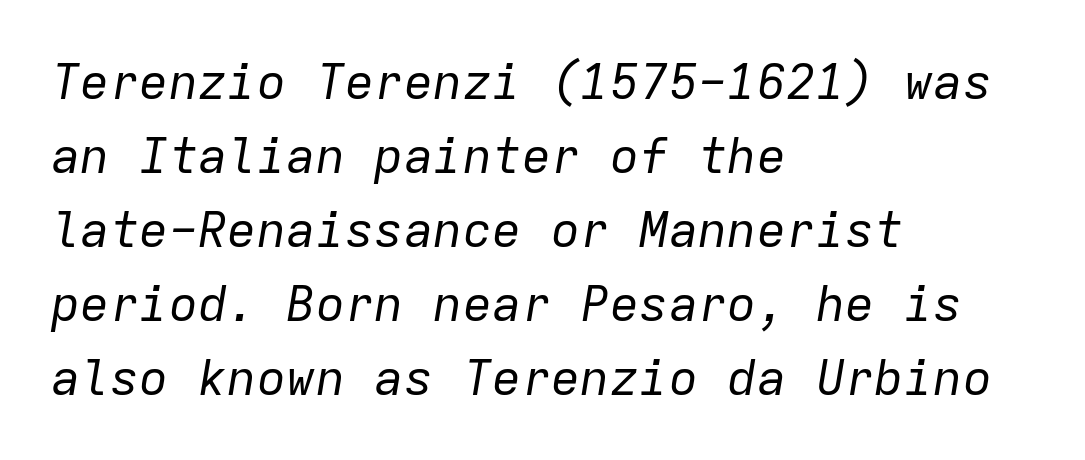
The image shows 49 px regular-weight type, italic (leaning right), monospaced; set left-aligned, normal line spacing (1.51x), normal letter spacing, not underlined; low stroke contrast and a medium x-height.
